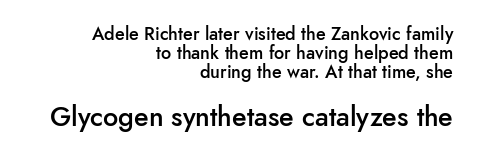
The image shows 27 px text type, upright; set right-aligned, tight line spacing (1.06x), normal letter spacing, not underlined; the second (bottom) block is 1.5x larger.
